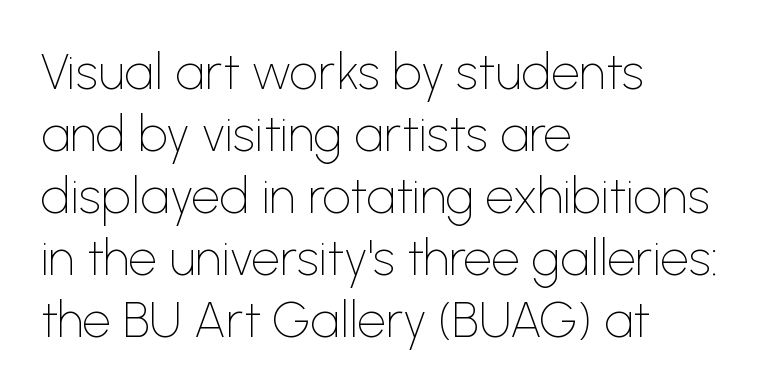
Q: Is the text bold? A: No.
Q: Is the text italic (slanted)? A: No, it is upright.
Q: Is the typeface a serif or a sans-serif typeface? A: Sans-serif.
Q: Is the text underlined? A: No.
Q: How is the paragraph aligned? A: Left-aligned.
Q: Is the spacing between letters normal or unusually wide? A: Normal.
Q: Width (condensed, normal, or wide)? A: Normal.
Q: Stroke contrast? A: Low.
Q: x-height? A: Medium.
Q: Monospaced? A: No.
